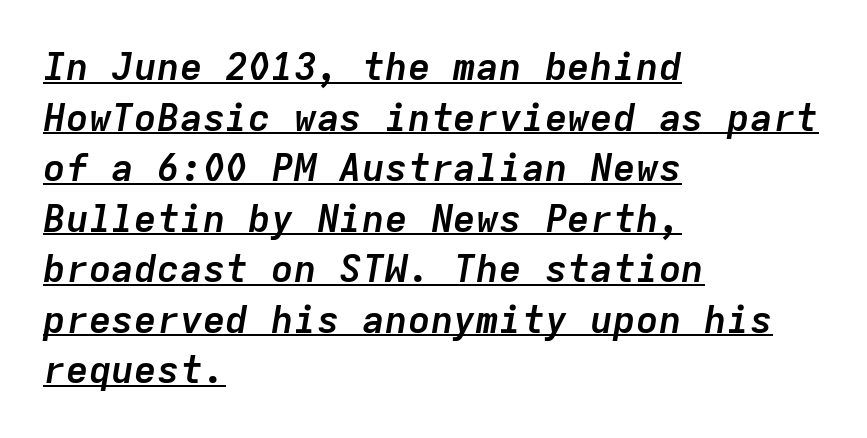
The image shows 38 px semibold type, italic (leaning right), monospaced; set left-aligned, normal line spacing (1.33x), normal letter spacing, underlined; low stroke contrast and a medium x-height.
